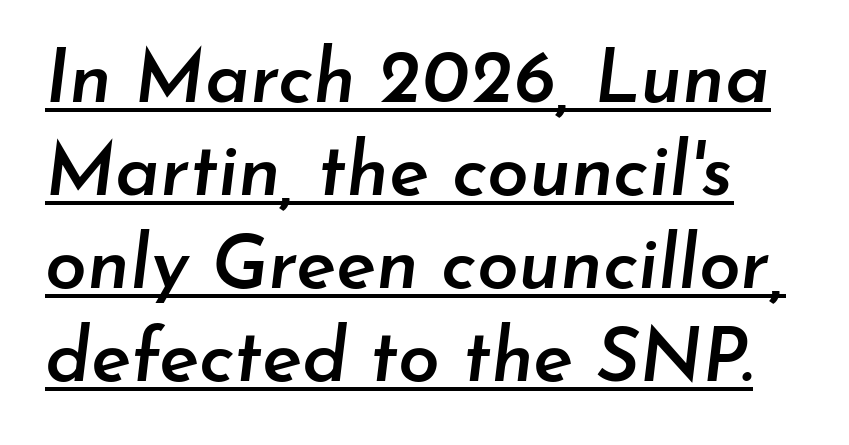
Q: Is the text bold? A: Semi-bold.
Q: Is the text italic (slanted)? A: Yes, it leans right by about 7 degrees.
Q: Is the text underlined? A: Yes.
Q: Is the spacing between letters normal or unusually wide? A: Normal.
Q: Width (condensed, normal, or wide)? A: Normal.
Q: Stroke contrast? A: Low.
Q: x-height? A: Small.
Q: Monospaced? A: No.
